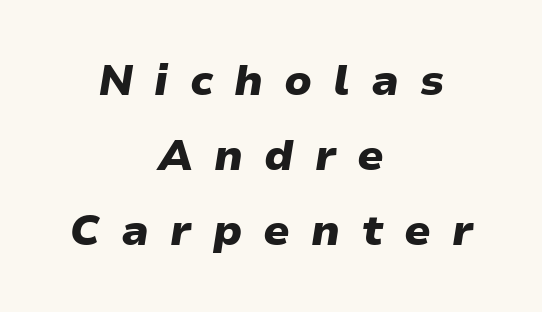
Q: Is the text bold? A: Yes.
Q: Is the text italic (slanted)? A: Yes, it leans right by about 9 degrees.
Q: Is the text underlined? A: No.
Q: How is the paragraph aligned? A: Centered.
Q: Is the spacing between letters normal or unusually wide? A: Unusually wide.
Q: Width (condensed, normal, or wide)? A: Normal.
Q: Stroke contrast? A: Low.
Q: x-height? A: Medium.
Q: Monospaced? A: No.
